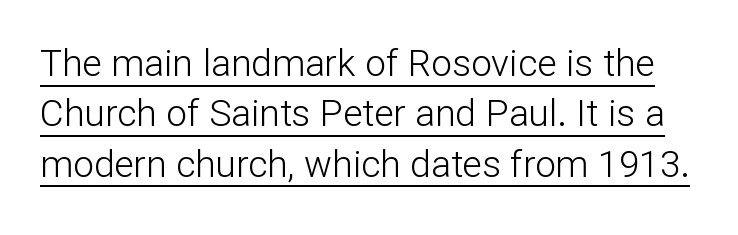
In terms of leading, this rendering sits right in the middle. Weight class: somewhere from thin through regular. Here the designer chose a conventional face with non-uniform glyph widths. Nope, not italic — everything's standing straight.
